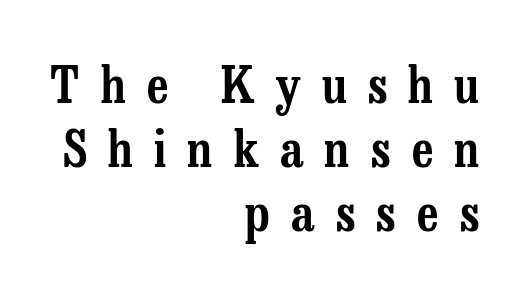
{"serif": "yes", "italic": "no", "width": "condensed", "stroke_contrast": "low", "x_height": "medium", "monospaced": "no", "underline": "no", "align": "right", "line_spacing": "normal", "line_spacing_ratio": 1.28, "letter_spacing": "wide", "letter_spacing_em": 0.43, "glyph_px": 50}
